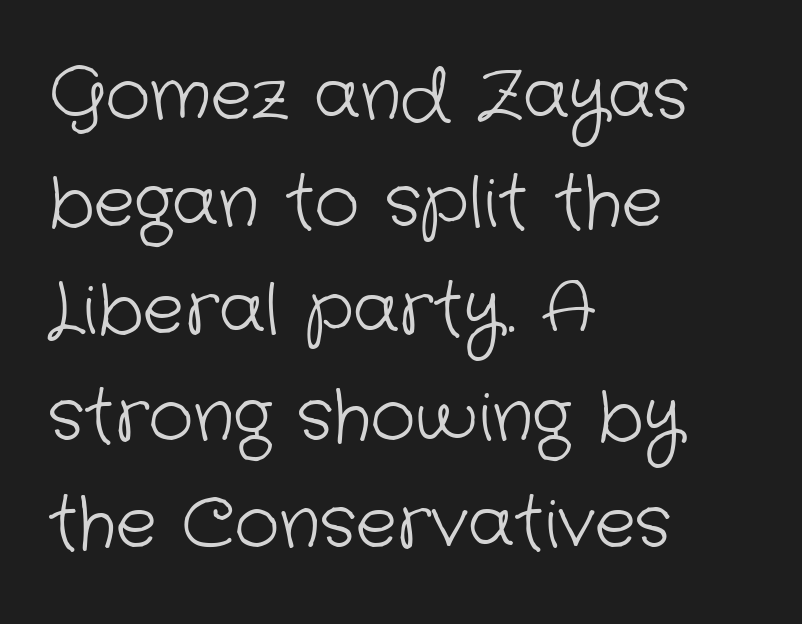
The image shows 69 px light sans-serif type; set left-aligned, normal line spacing (1.55x), normal letter spacing, not underlined; low stroke contrast and a medium x-height.
